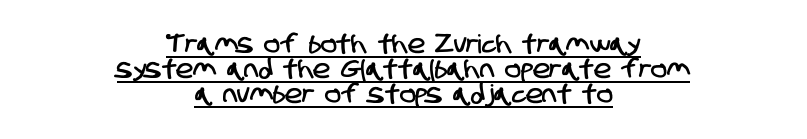
The rendering uses the underline text-decoration. Standard letterfit; no display-style spreading of the glyphs. The space between consecutive lines is stingy. Horizontal alignment here is central, giving a formal, balanced look.
